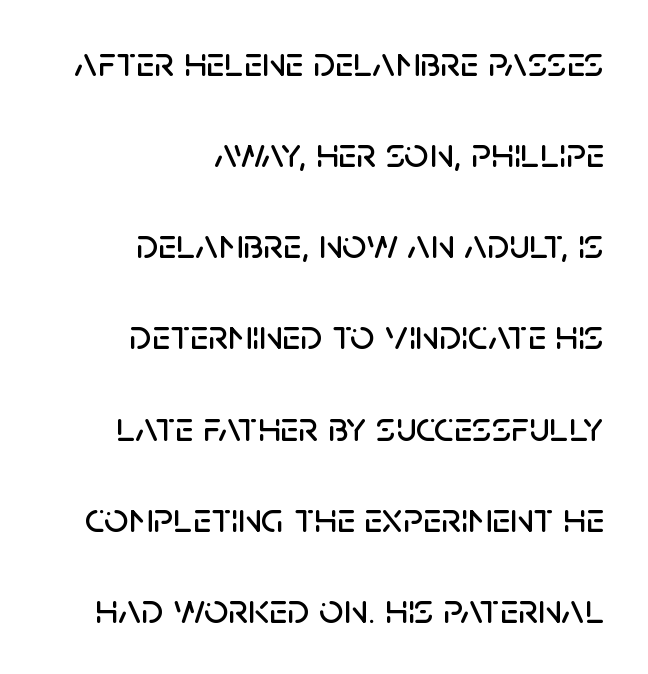
The image shows 43 px sans-serif type, upright; set right-aligned, loose line spacing (2.12x), normal letter spacing, not underlined; low stroke contrast and a large x-height.
